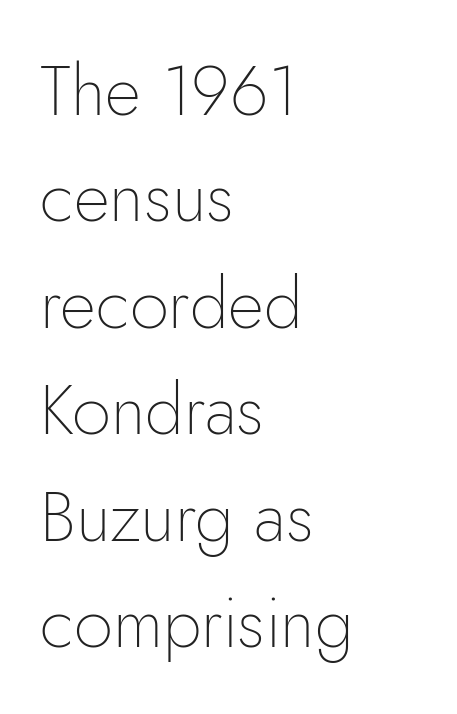
Q: Is the text bold? A: No.
Q: Is the text italic (slanted)? A: No, it is upright.
Q: Is the typeface a serif or a sans-serif typeface? A: Sans-serif.
Q: Is the text underlined? A: No.
Q: How is the paragraph aligned? A: Left-aligned.
Q: Is the spacing between letters normal or unusually wide? A: Normal.
Q: Is the spacing between lines tight, normal or loose? A: Normal.
Q: Width (condensed, normal, or wide)? A: Normal.
Q: Stroke contrast? A: Low.
Q: x-height? A: Small.
Q: Monospaced? A: No.
